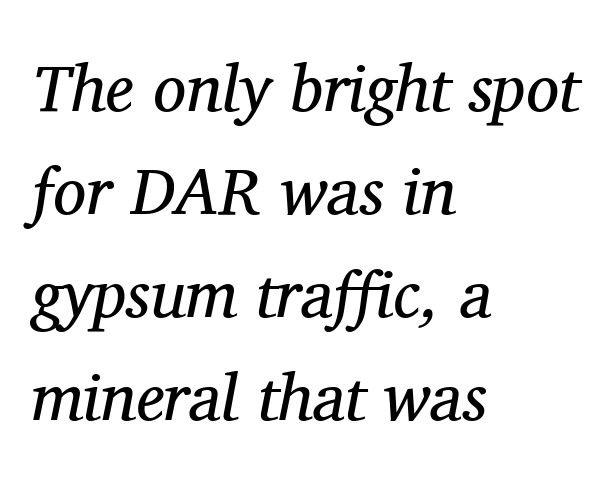
The letters carry serifs — small finishing strokes at the ends of their stems. Bare-footed words on every line. Bold? No — there's no thickening of the strokes. Notice how descenders clear the ascenders below comfortably — that's standard leading.
